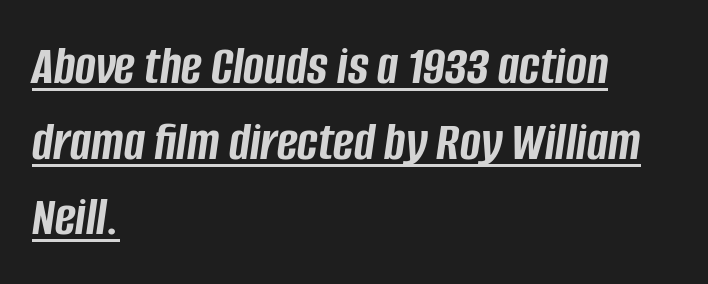
{"italic": "yes", "lean": "right", "slant_degrees": 8, "bold": "yes", "weight": "semibold", "width": "condensed", "stroke_contrast": "low", "x_height": "large", "monospaced": "no", "underline": "yes", "align": "left", "line_spacing": "normal", "line_spacing_ratio": 1.35, "letter_spacing": "normal", "letter_spacing_em": 0.0, "glyph_px": 56}
